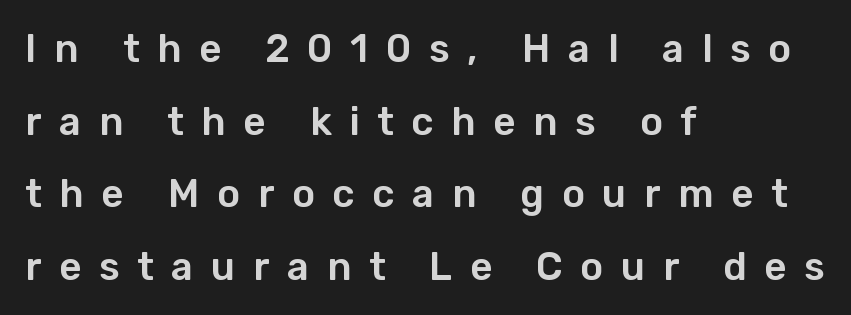
Line starts are locked; line ends wander. Think of a printed novel: that variable character pitch is what you see here. A typesetter would mark this as roman, not italic. Has an underline been added? It has not.
